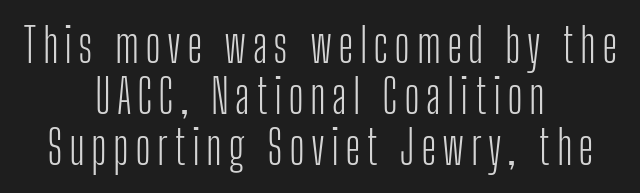
Is this a heavy cut? Hardly; it is regular or lighter. Serif or sans? Sans — the stroke terminals are bare. Italic: no, the glyphs are upright roman. Looks like regular typesetting: each glyph gets only the width it needs. This rendering uses center alignment, leaving both contours irregular but symmetric.
